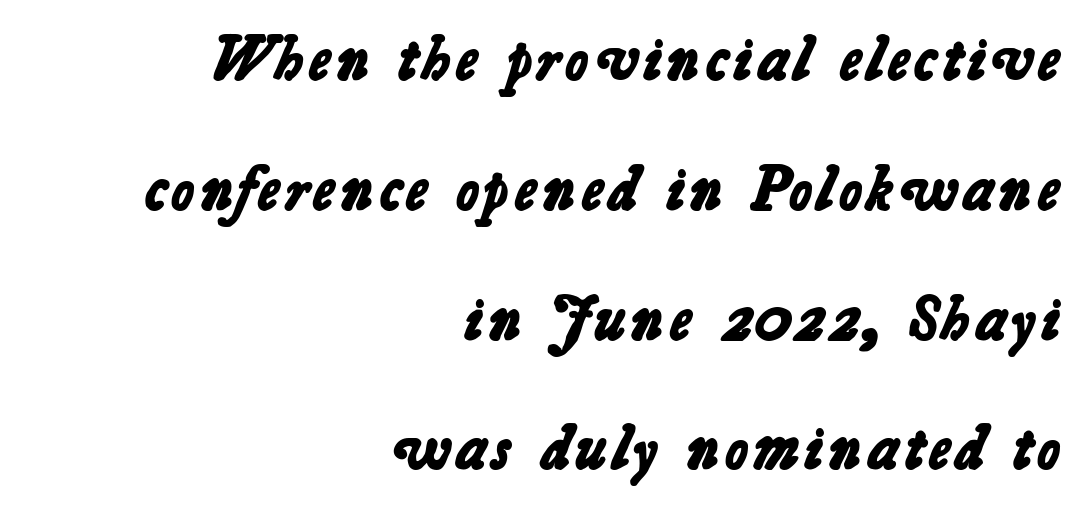
The image shows 63 px bold sans-serif type; set right-aligned, loose line spacing (2.06x), normal letter spacing, not underlined; low stroke contrast and a medium x-height.
